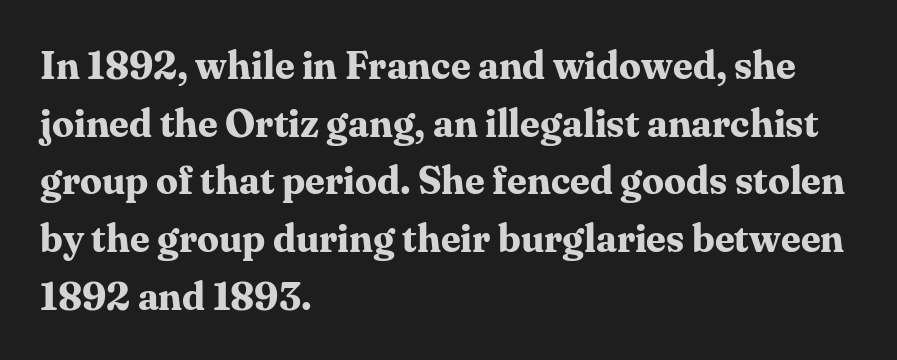
The image shows 39 px bold serif type, upright; set left-aligned, normal line spacing (1.48x), normal letter spacing, not underlined; medium stroke contrast and a medium x-height.
